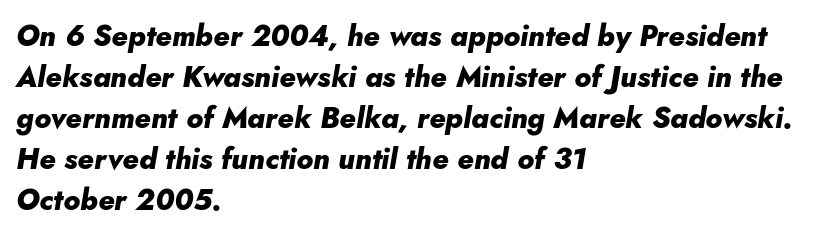
{"italic": "yes", "lean": "right", "slant_degrees": 10, "bold": "yes", "weight": "heavy", "width": "normal", "stroke_contrast": "low", "x_height": "small", "monospaced": "no", "underline": "no", "align": "left", "line_spacing": "normal", "line_spacing_ratio": 1.41, "letter_spacing": "normal", "letter_spacing_em": 0.0, "glyph_px": 29}
